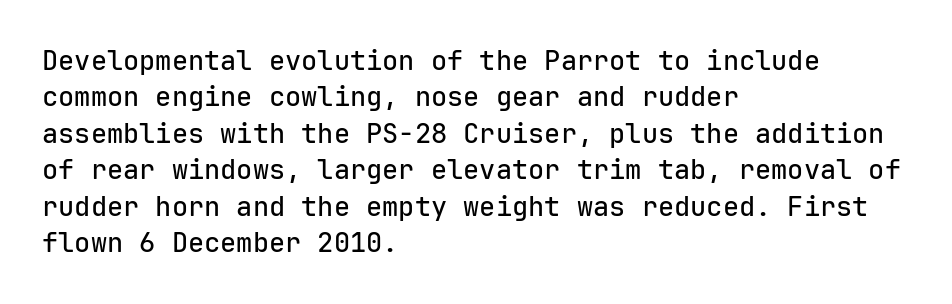
Tracking value appears to be zero — textbook default spacing. The type sits square on the baseline with zero lean. A clean baseline with only descenders dipping below it. Is the block centered? No — it sits flush against the left margin. Notice how descenders clear the ascenders below comfortably — that's standard leading.
